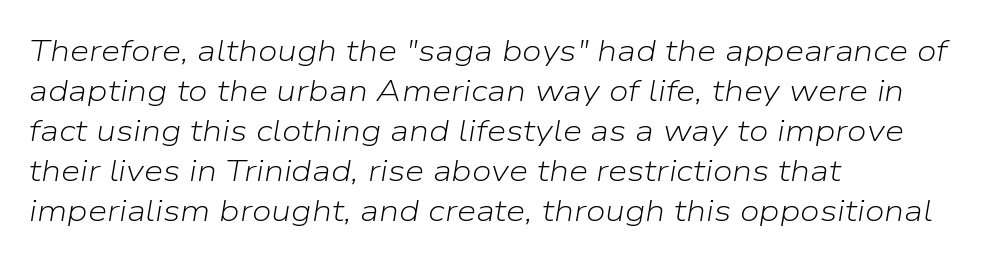
The image shows 31 px light type, italic (leaning right); set left-aligned, normal line spacing (1.29x), normal letter spacing, not underlined; low stroke contrast and a medium x-height.
